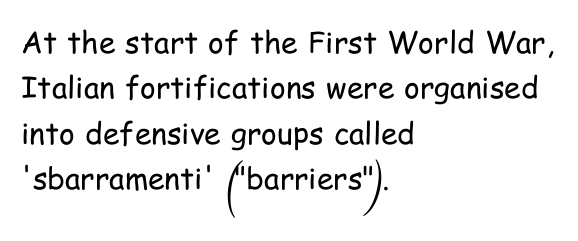
Q: Is the text bold? A: No.
Q: Is the text italic (slanted)? A: No, it is upright.
Q: Is the typeface a serif or a sans-serif typeface? A: Sans-serif.
Q: Is the text underlined? A: No.
Q: How is the paragraph aligned? A: Left-aligned.
Q: Is the spacing between letters normal or unusually wide? A: Normal.
Q: Is the spacing between lines tight, normal or loose? A: Normal.
Q: Width (condensed, normal, or wide)? A: Condensed.
Q: Stroke contrast? A: Low.
Q: x-height? A: Medium.
Q: Monospaced? A: No.
